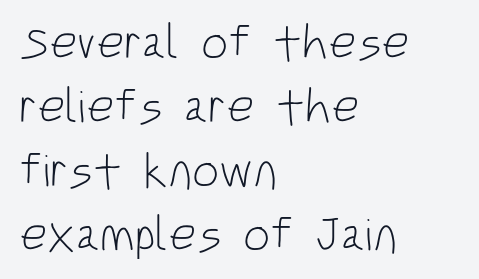
The image shows 48 px light, condensed sans-serif type, upright; set left-aligned, normal line spacing (1.33x), normal letter spacing, not underlined; low stroke contrast and a large x-height.
